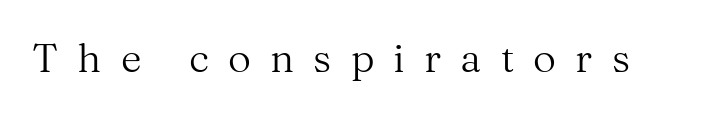
{"serif": "yes", "italic": "no", "bold": "no", "weight": "regular", "width": "normal", "stroke_contrast": "medium", "x_height": "medium", "monospaced": "no", "underline": "no", "letter_spacing": "wide", "letter_spacing_em": 0.48, "glyph_px": 40}
